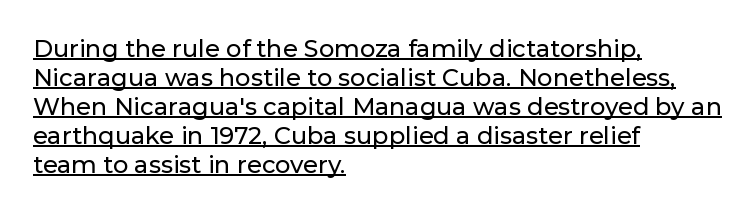
{"italic": "no", "underline": "yes", "align": "left", "line_spacing_ratio": 1.21, "letter_spacing": "normal", "letter_spacing_em": 0.0, "glyph_px": 24}
